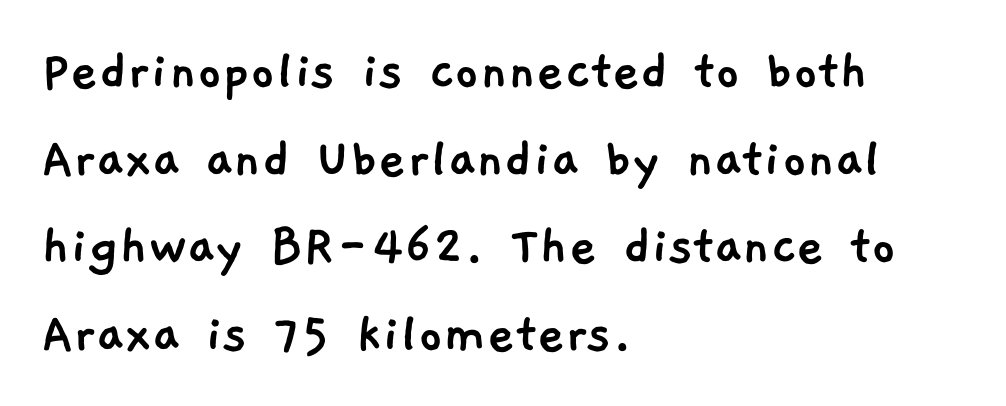
Characters follow at the spacing the type designer built in. Check under the words: just untouched page. Looks like regular typesetting: each glyph gets only the width it needs. Layout note: lines flush left.
